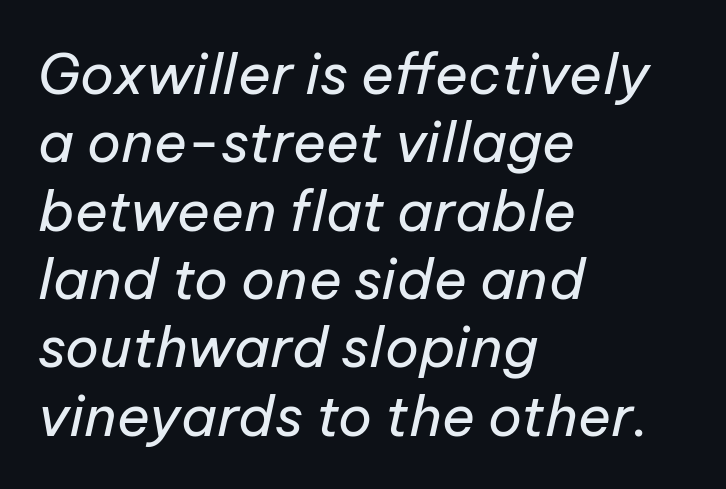
Q: Is the text bold? A: No.
Q: Is the text italic (slanted)? A: Yes, it leans right by about 12 degrees.
Q: Is the text underlined? A: No.
Q: How is the paragraph aligned? A: Left-aligned.
Q: Is the spacing between letters normal or unusually wide? A: Normal.
Q: Width (condensed, normal, or wide)? A: Normal.
Q: Stroke contrast? A: Low.
Q: x-height? A: Medium.
Q: Monospaced? A: No.
